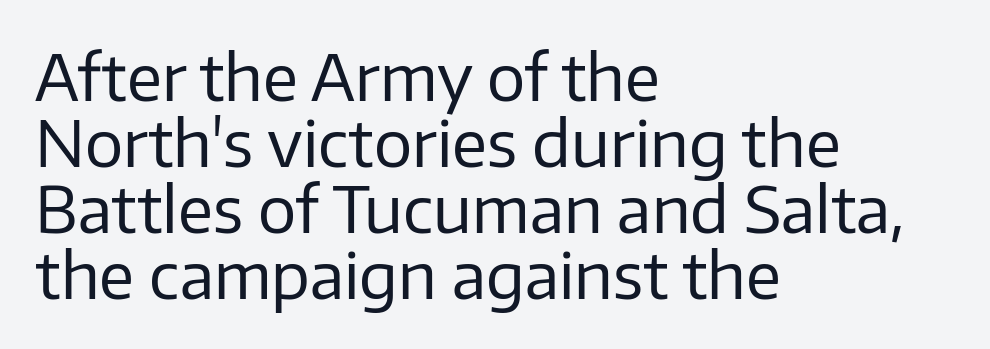
Q: Is the text bold? A: No.
Q: Is the text italic (slanted)? A: No, it is upright.
Q: Is the typeface a serif or a sans-serif typeface? A: Sans-serif.
Q: Is the text underlined? A: No.
Q: How is the paragraph aligned? A: Left-aligned.
Q: Is the spacing between letters normal or unusually wide? A: Normal.
Q: Is the spacing between lines tight, normal or loose? A: Tight.
Q: Width (condensed, normal, or wide)? A: Normal.
Q: Stroke contrast? A: Low.
Q: x-height? A: Medium.
Q: Monospaced? A: No.
